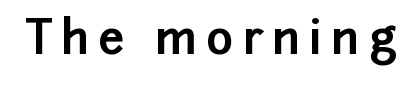
Q: Is the text bold? A: Yes.
Q: Is the text italic (slanted)? A: No, it is upright.
Q: Is the typeface a serif or a sans-serif typeface? A: Sans-serif.
Q: Is the text underlined? A: No.
Q: Is the spacing between letters normal or unusually wide? A: Unusually wide.
Q: Width (condensed, normal, or wide)? A: Normal.
Q: Stroke contrast? A: Low.
Q: x-height? A: Medium.
Q: Monospaced? A: No.
